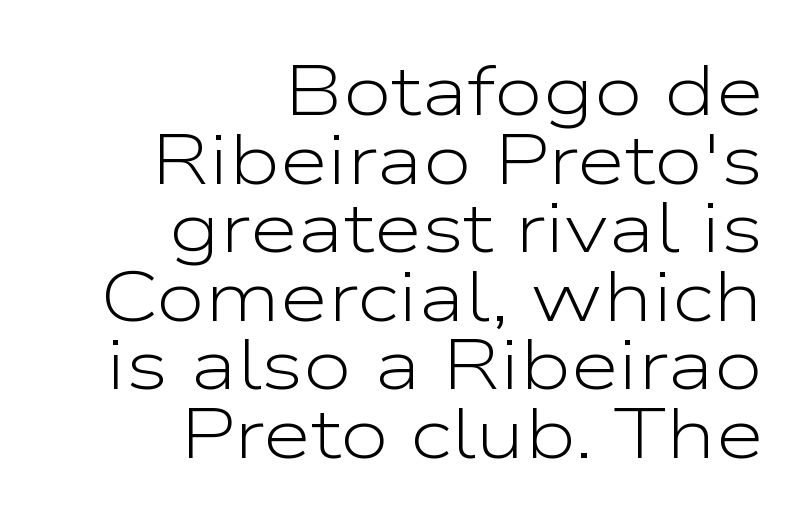
The image shows 70 px light, wide sans-serif type, upright; set right-aligned, tight line spacing (0.98x), normal letter spacing, not underlined; low stroke contrast and a medium x-height.
